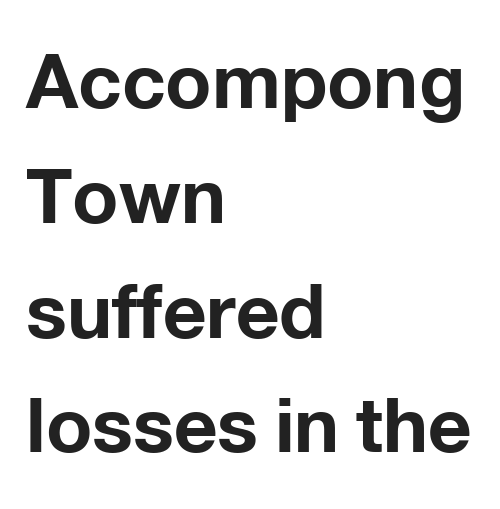
Short and long lines alike share a common starting point at left. These lines are rendered in a variable-pitch font. Strokes here are thick enough to call this a true bold. Underlining? Definitely not there. One glance says typical: line gaps are just what's usual.
